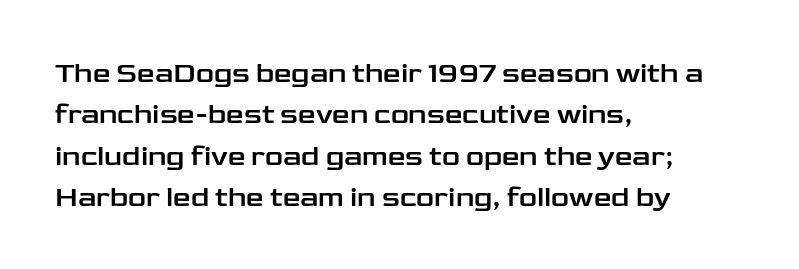
Q: Is the text italic (slanted)? A: No, it is upright.
Q: Is the typeface a serif or a sans-serif typeface? A: Sans-serif.
Q: Is the text underlined? A: No.
Q: How is the paragraph aligned? A: Left-aligned.
Q: Is the spacing between letters normal or unusually wide? A: Normal.
Q: Is the spacing between lines tight, normal or loose? A: Normal.
Q: Width (condensed, normal, or wide)? A: Wide.
Q: Stroke contrast? A: Low.
Q: x-height? A: Medium.
Q: Monospaced? A: No.
